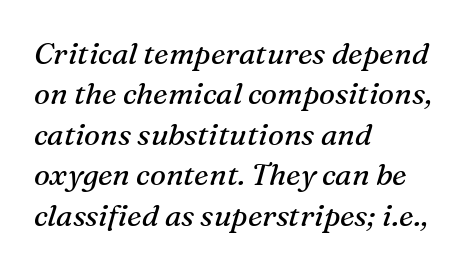
{"serif": "yes", "italic": "yes", "lean": "right", "slant_degrees": 16, "bold": "no", "weight": "regular", "width": "normal", "stroke_contrast": "medium", "x_height": "medium", "monospaced": "no", "underline": "no", "align": "left", "line_spacing": "normal", "line_spacing_ratio": 1.35, "letter_spacing": "normal", "letter_spacing_em": 0.0, "glyph_px": 30}
